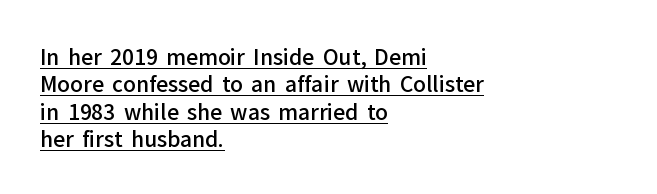
{"italic": "no", "bold": "semi", "underline": "yes", "align": "left", "line_spacing": "normal", "line_spacing_ratio": 1.3, "letter_spacing": "normal", "letter_spacing_em": 0.0, "glyph_px": 21}
